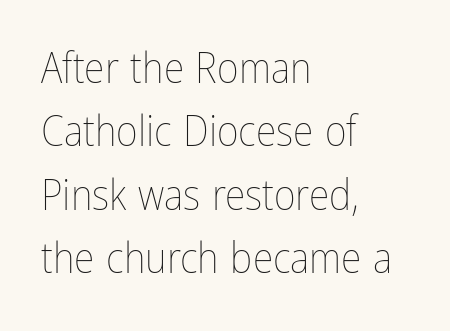
{"italic": "no", "bold": "no", "weight": "thin", "width": "condensed", "stroke_contrast": "low", "x_height": "medium", "monospaced": "no", "underline": "no", "align": "left", "line_spacing": "normal", "line_spacing_ratio": 1.51, "letter_spacing": "normal", "letter_spacing_em": 0.0, "glyph_px": 42}
